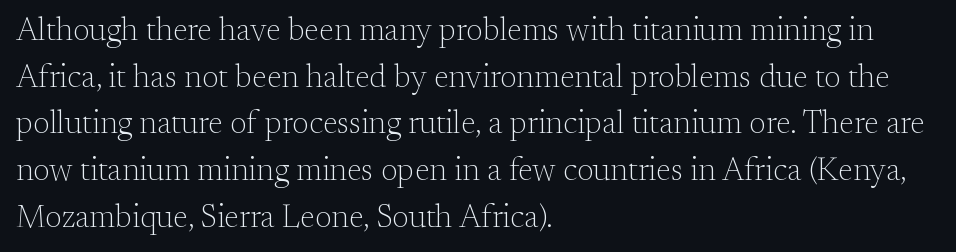
Q: Is the text bold? A: No.
Q: Is the text italic (slanted)? A: No, it is upright.
Q: Is the typeface a serif or a sans-serif typeface? A: Serif.
Q: Is the text underlined? A: No.
Q: How is the paragraph aligned? A: Left-aligned.
Q: Is the spacing between letters normal or unusually wide? A: Normal.
Q: Is the spacing between lines tight, normal or loose? A: Normal.
Q: Width (condensed, normal, or wide)? A: Normal.
Q: Stroke contrast? A: Medium.
Q: x-height? A: Small.
Q: Monospaced? A: No.
